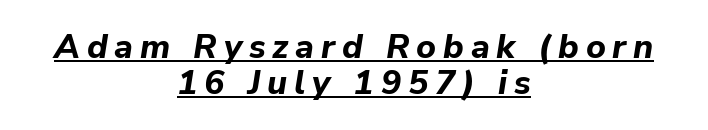
Q: Is the text bold? A: Yes.
Q: Is the text italic (slanted)? A: Yes, it leans right by about 9 degrees.
Q: Is the text underlined? A: Yes.
Q: How is the paragraph aligned? A: Centered.
Q: Is the spacing between letters normal or unusually wide? A: Unusually wide.
Q: Is the spacing between lines tight, normal or loose? A: Tight.
Q: Width (condensed, normal, or wide)? A: Normal.
Q: Stroke contrast? A: Low.
Q: x-height? A: Medium.
Q: Monospaced? A: No.
